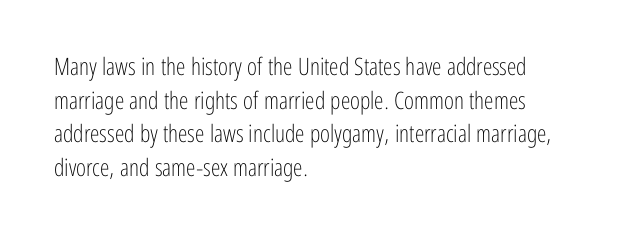
The image shows 24 px text type, upright; set left-aligned, normal line spacing (1.4x), normal letter spacing, not underlined.
